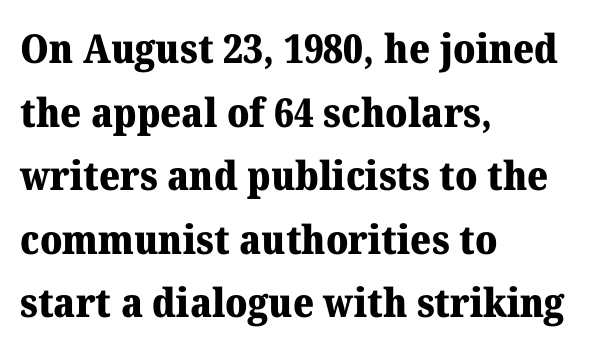
{"serif": "yes", "italic": "no", "bold": "yes", "weight": "heavy", "width": "normal", "stroke_contrast": "medium", "x_height": "medium", "monospaced": "no", "underline": "no", "align": "left", "line_spacing": "normal", "line_spacing_ratio": 1.59, "letter_spacing": "normal", "letter_spacing_em": 0.0, "glyph_px": 40}
